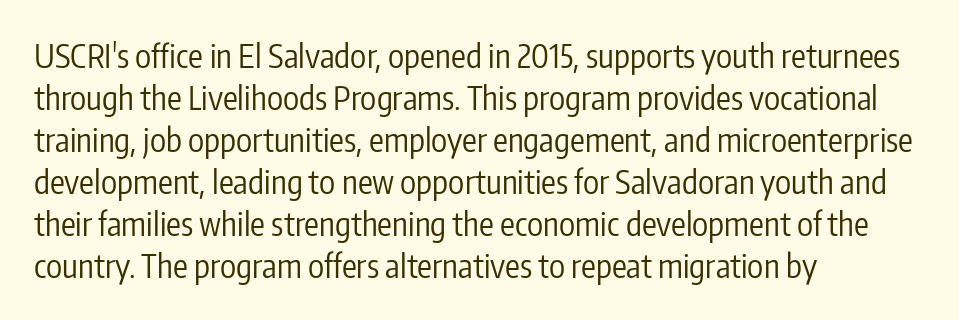
Q: Is the text bold? A: No.
Q: Is the text italic (slanted)? A: No, it is upright.
Q: Is the typeface a serif or a sans-serif typeface? A: Sans-serif.
Q: Is the text underlined? A: No.
Q: How is the paragraph aligned? A: Left-aligned.
Q: Is the spacing between letters normal or unusually wide? A: Normal.
Q: Is the spacing between lines tight, normal or loose? A: Normal.
Q: Width (condensed, normal, or wide)? A: Condensed.
Q: Stroke contrast? A: Low.
Q: x-height? A: Medium.
Q: Monospaced? A: No.
